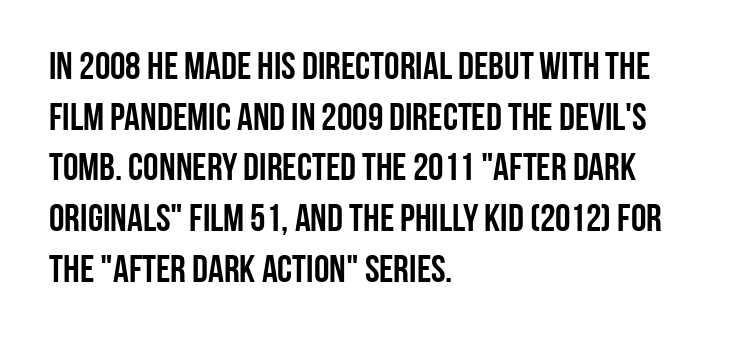
Q: Is the text italic (slanted)? A: No, it is upright.
Q: Is the typeface a serif or a sans-serif typeface? A: Sans-serif.
Q: Is the text underlined? A: No.
Q: How is the paragraph aligned? A: Left-aligned.
Q: Is the spacing between letters normal or unusually wide? A: Normal.
Q: Is the spacing between lines tight, normal or loose? A: Normal.
Q: Width (condensed, normal, or wide)? A: Condensed.
Q: Stroke contrast? A: Low.
Q: x-height? A: Large.
Q: Monospaced? A: No.
